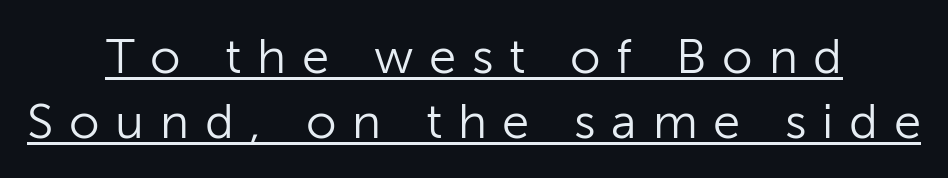
Q: Is the text bold? A: No.
Q: Is the text italic (slanted)? A: No, it is upright.
Q: Is the typeface a serif or a sans-serif typeface? A: Sans-serif.
Q: Is the text underlined? A: Yes.
Q: How is the paragraph aligned? A: Centered.
Q: Is the spacing between letters normal or unusually wide? A: Unusually wide.
Q: Is the spacing between lines tight, normal or loose? A: Normal.
Q: Width (condensed, normal, or wide)? A: Normal.
Q: Stroke contrast? A: Low.
Q: x-height? A: Medium.
Q: Monospaced? A: No.
